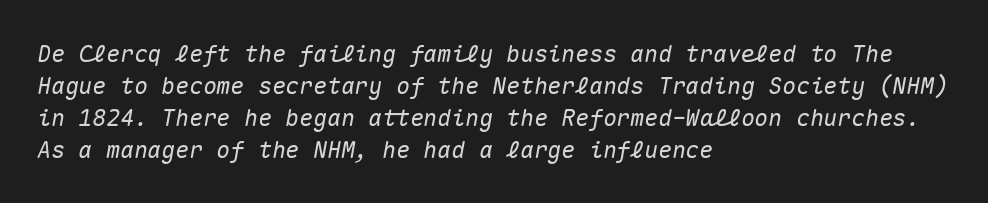
{"italic": "yes", "lean": "right", "slant_degrees": 10, "underline": "no", "align": "left", "line_spacing": "normal", "line_spacing_ratio": 1.39, "letter_spacing": "normal", "letter_spacing_em": 0.0, "glyph_px": 23}
